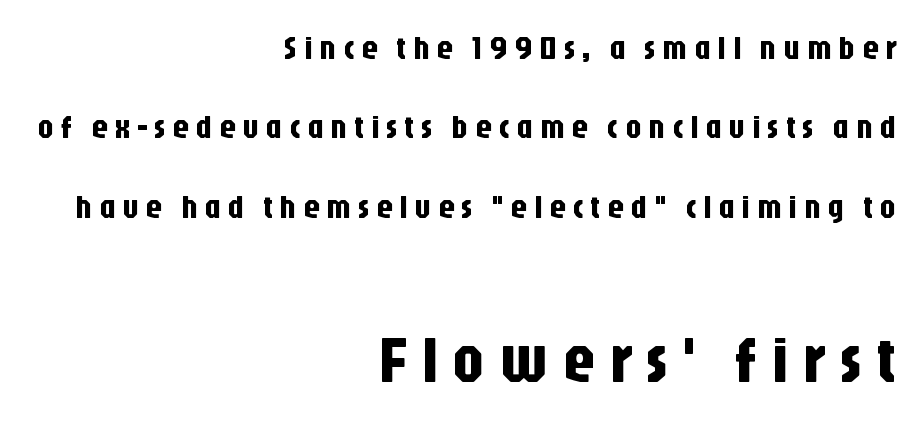
Do the characters align in a grid? No, the font is proportional. Does the lettering tilt? It doesn't — this is upright. Does the copy run flush right? Yes — the right margin is perfectly even. Look at the bottom of the vertical strokes: they stop flat, with no serifs. The later block is typeset at a bigger size than the earlier block.
